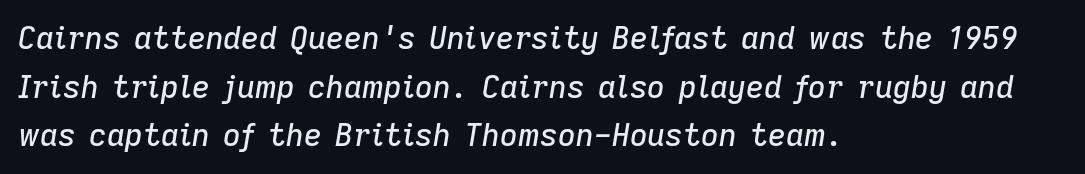
The baseline area is clear. Horizontal bands of white between lines are of average thickness. Caption: standard tracking, unaltered. The ragged edge is on the right, which tells us the setting is flush left.
